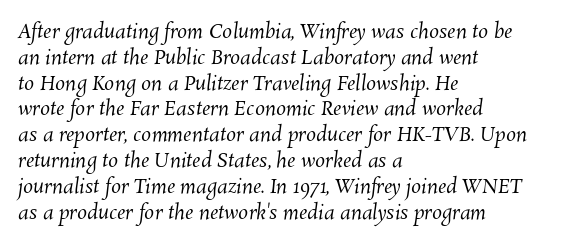
Q: Is the text bold? A: No.
Q: Is the text underlined? A: No.
Q: How is the paragraph aligned? A: Left-aligned.
Q: Is the spacing between letters normal or unusually wide? A: Normal.
Q: Is the spacing between lines tight, normal or loose? A: Normal.
